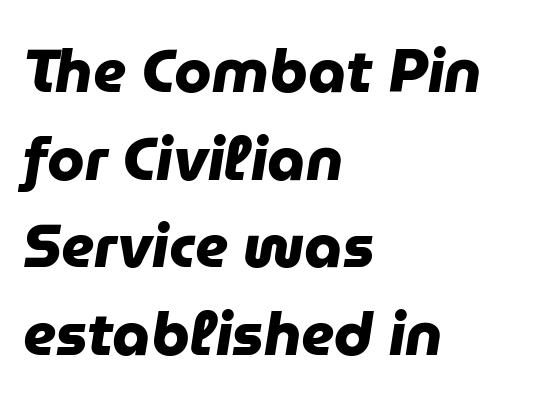
Reading down the column, the eye jumps a familiar distance to each next line. Visually the block forms a straight wall on the left and a jagged coastline on the right. Just letters on the line, the space beneath them empty. You can tell from the bare stems that sans-serif type was used. Do the characters align in a grid? No, the font is proportional.
